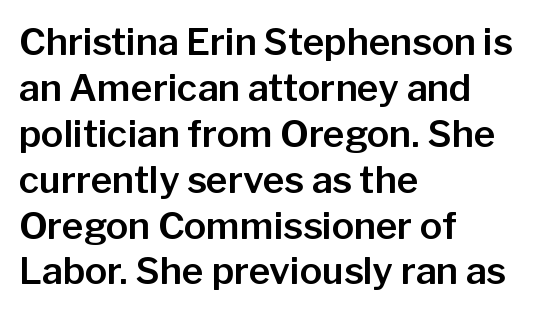
Q: Is the text italic (slanted)? A: No, it is upright.
Q: Is the typeface a serif or a sans-serif typeface? A: Sans-serif.
Q: Is the text underlined? A: No.
Q: How is the paragraph aligned? A: Left-aligned.
Q: Is the spacing between letters normal or unusually wide? A: Normal.
Q: Width (condensed, normal, or wide)? A: Normal.
Q: Stroke contrast? A: Low.
Q: x-height? A: Medium.
Q: Monospaced? A: No.
